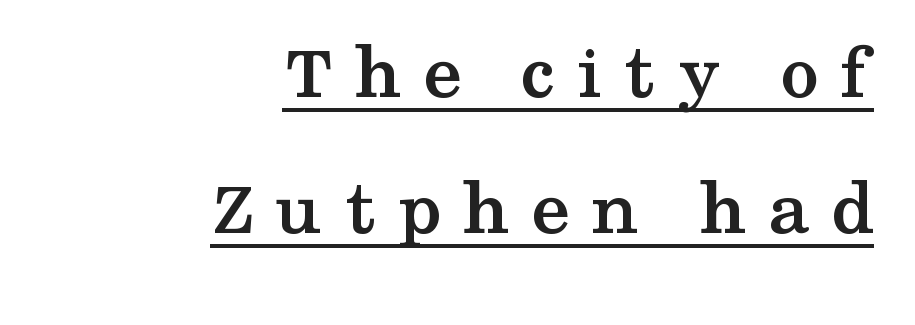
Pretty heavy lettering here — definitely bold. Typeset ragged left — the right edge is the straight one. Look at the bottom of the vertical strokes: they flare into serifs here. Looks like regular typesetting: each glyph gets only the width it needs. A rule runs beneath these lines of type. The rendering inserts visible extra space after every character.
